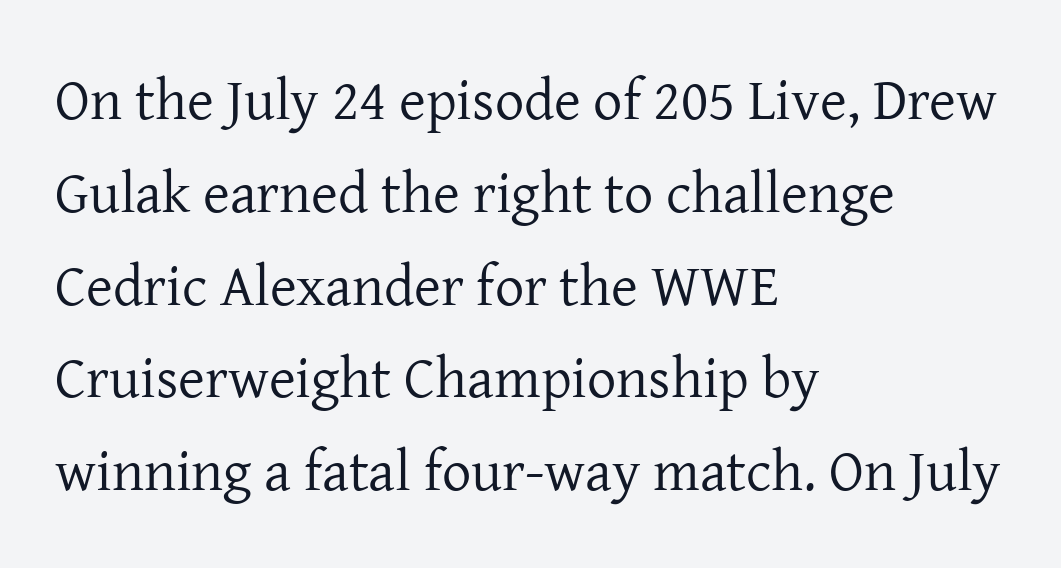
{"serif": "yes", "italic": "no", "bold": "no", "weight": "regular", "width": "normal", "stroke_contrast": "low", "x_height": "medium", "monospaced": "no", "underline": "no", "align": "left", "line_spacing": "normal", "line_spacing_ratio": 1.6, "letter_spacing": "normal", "letter_spacing_em": 0.0, "glyph_px": 58}
